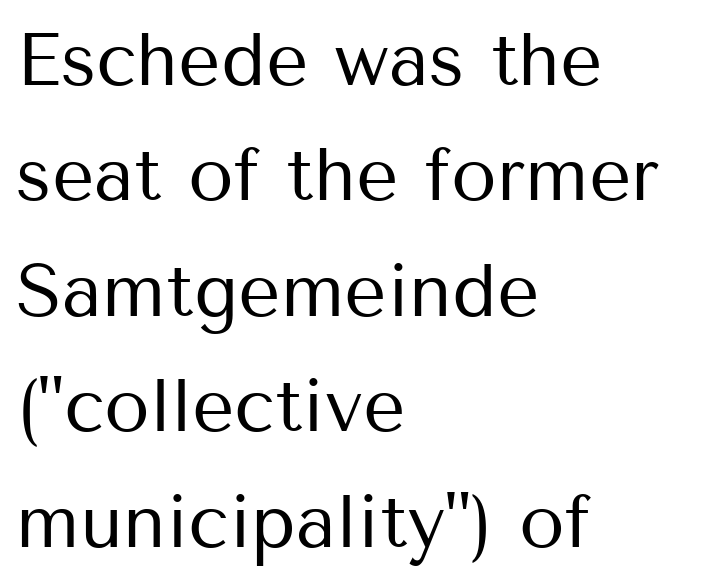
The rows are spaced the way most documents space them. You could not count columns in this text — the font is proportionally spaced. Look at the bottom of the vertical strokes: they stop flat, with no serifs. Each row of text sits above clean, open space. Each word holds together tightly as a unit, with standard inter-letter gaps.
